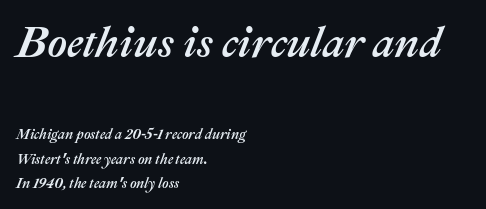
{"italic": "yes", "lean": "right", "slant_degrees": 22, "width": "normal", "stroke_contrast": "medium", "x_height": "medium", "monospaced": "no", "underline": "no", "align": "left", "line_spacing_ratio": 1.74, "letter_spacing": "normal", "letter_spacing_em": 0.0, "larger_block": "first", "size_ratio": 3.07, "glyph_px": 43}
